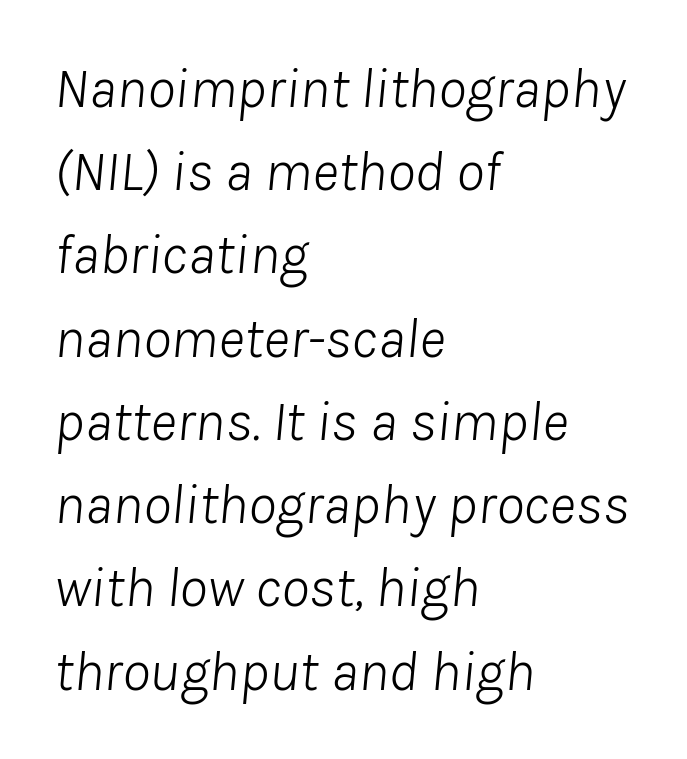
This sample has the flowing, uneven cadence of proportional lettering. Unmarked baselines from the first word to the last. This sample uses an oblique cut, with every glyph tilted off the vertical. Default kerning and tracking; the words read as compact shapes. Each stroke keeps to a modest, everyday thickness or less. Successive baselines arrive at the customary interval.
